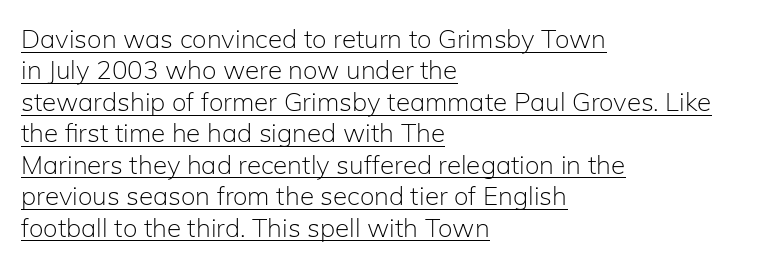
Q: Is the text bold? A: No.
Q: Is the text italic (slanted)? A: No, it is upright.
Q: Is the text underlined? A: Yes.
Q: How is the paragraph aligned? A: Left-aligned.
Q: Is the spacing between letters normal or unusually wide? A: Normal.
